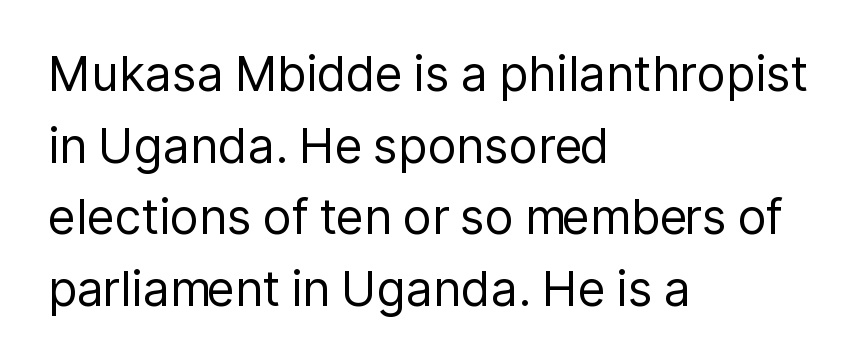
{"serif": "no", "italic": "no", "bold": "no", "weight": "regular", "width": "normal", "stroke_contrast": "low", "x_height": "medium", "monospaced": "no", "underline": "no", "align": "left", "line_spacing": "normal", "line_spacing_ratio": 1.49, "letter_spacing": "normal", "letter_spacing_em": 0.0, "glyph_px": 48}
